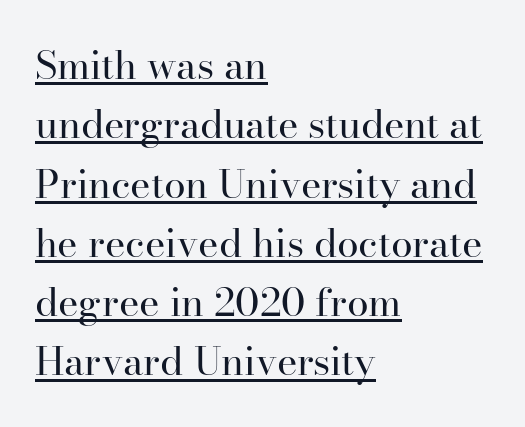
{"serif": "yes", "italic": "no", "bold": "no", "weight": "regular", "width": "normal", "stroke_contrast": "high", "x_height": "small", "monospaced": "no", "underline": "yes", "align": "left", "line_spacing": "normal", "line_spacing_ratio": 1.52, "letter_spacing": "normal", "letter_spacing_em": 0.0, "glyph_px": 39}
